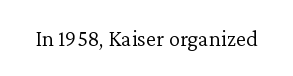
{"italic": "no", "bold": "no", "underline": "no", "letter_spacing": "normal", "letter_spacing_em": 0.0, "glyph_px": 23}
